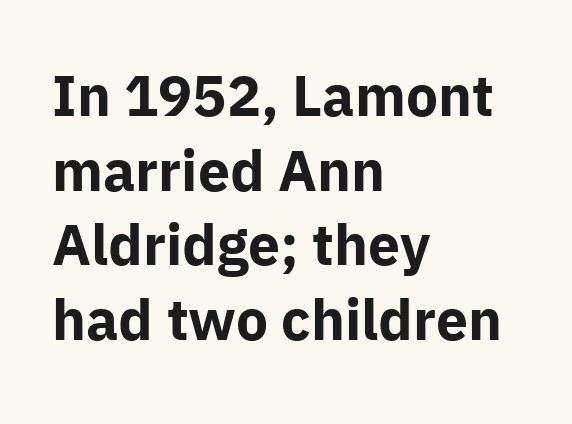
Stroke thickness is high; the sample reads as a true bold. The rendering shows plain stroke endings on the letterforms — a sans-serif design. Is the letter spacing exaggerated? No — it looks like the ordinary default. Left-aligned paragraph, ragged on the right. The letters advance in unequal steps, a hallmark of proportional type. The leading is moderate, giving the passage an even texture.
